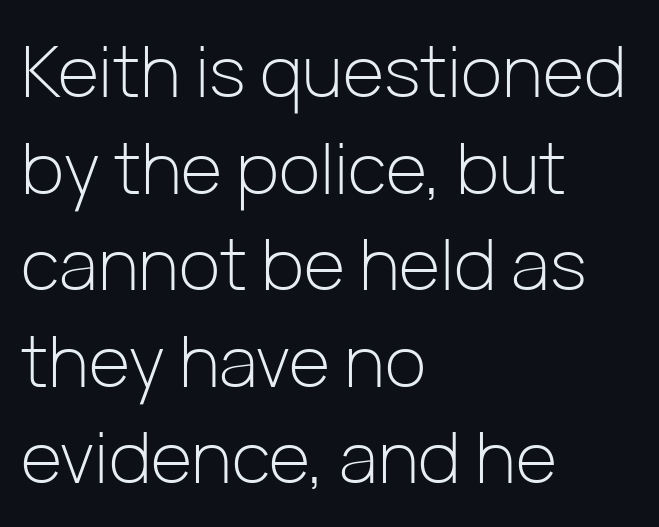
{"serif": "no", "italic": "no", "bold": "no", "weight": "light", "width": "normal", "stroke_contrast": "low", "x_height": "medium", "monospaced": "no", "underline": "no", "align": "left", "line_spacing": "normal", "line_spacing_ratio": 1.36, "letter_spacing": "normal", "letter_spacing_em": 0.0, "glyph_px": 71}
